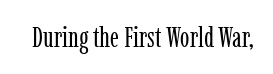
The image shows 28 px regular-weight, condensed serif type, upright; set normal letter spacing, not underlined; low stroke contrast and a medium x-height.
